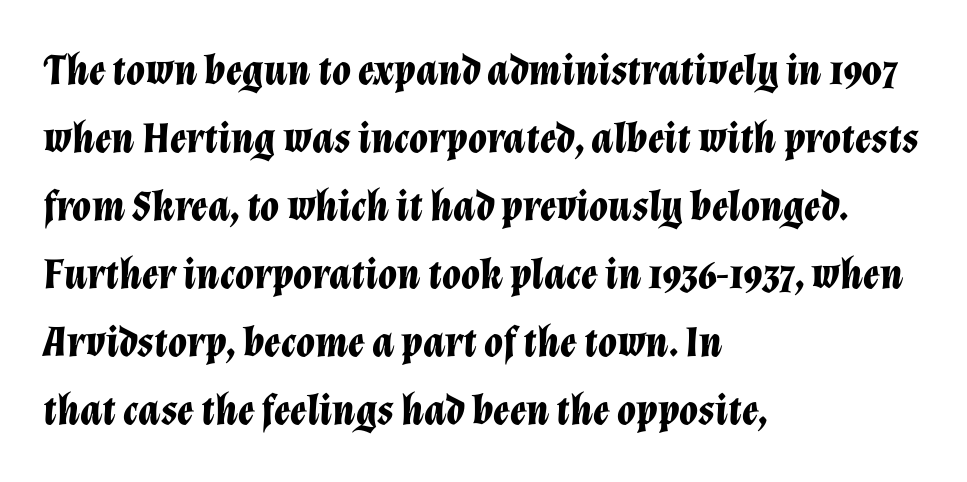
The strokes are fattened all the way to bold. This sample uses plain, unmodified letter spacing. Each letter keeps its own natural width here, so spacing adapts to shape. Rows of type keep a routine distance in the vertical direction. The passage is arranged the way most books set body copy — flush left. Just letters on the line, the space beneath them empty.
